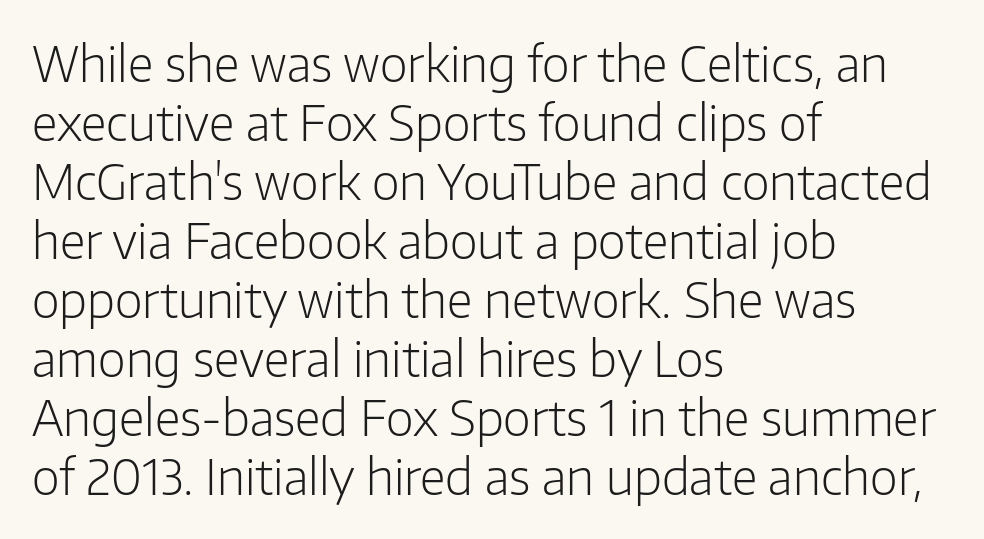
This sample uses an upright cut, with every glyph sitting square on the baseline. Each letter's strokes conclude bluntly, with no projecting serifs. Underline: absent. Observe the ordinary spacing: letters are neighbours, not strangers. This is not heavy type; no bold has been used.
